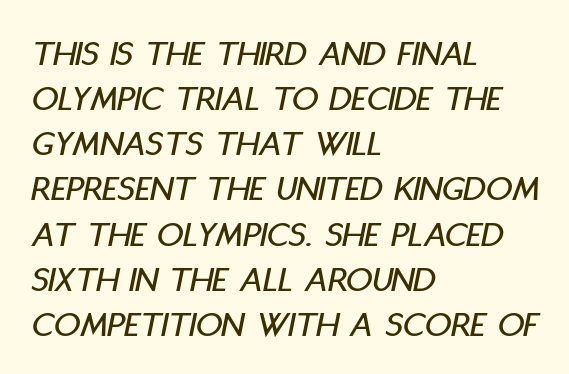
{"italic": "yes", "lean": "right", "slant_degrees": 11, "width": "condensed", "stroke_contrast": "low", "x_height": "large", "monospaced": "no", "underline": "no", "align": "left", "line_spacing_ratio": 1.22, "letter_spacing": "normal", "letter_spacing_em": 0.0, "glyph_px": 37}
